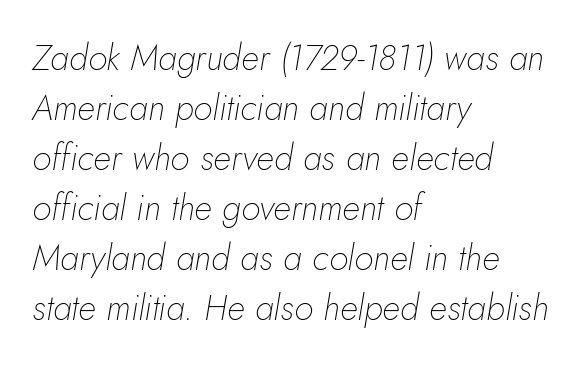
Q: Is the text bold? A: No.
Q: Is the text italic (slanted)? A: Yes, it leans right by about 5 degrees.
Q: Is the text underlined? A: No.
Q: How is the paragraph aligned? A: Left-aligned.
Q: Is the spacing between letters normal or unusually wide? A: Normal.
Q: Is the spacing between lines tight, normal or loose? A: Normal.
Q: Width (condensed, normal, or wide)? A: Normal.
Q: Stroke contrast? A: Low.
Q: x-height? A: Small.
Q: Monospaced? A: No.
